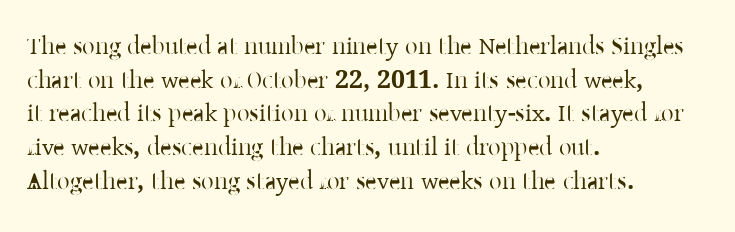
{"italic": "no", "underline": "no", "align": "left", "line_spacing": "normal", "line_spacing_ratio": 1.35, "letter_spacing": "normal", "letter_spacing_em": 0.0, "glyph_px": 25}
